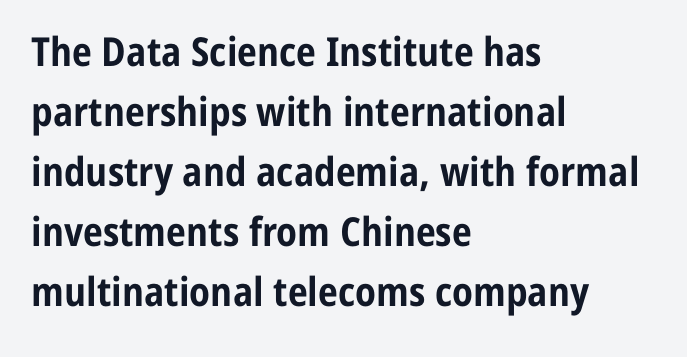
Unlike italic type, these characters show no tilt at all. The leading is moderate, giving the passage an even texture. The letters carry no serifs — their stems end cleanly without finishing strokes. Casual observation: everything's shoved over to the left.
